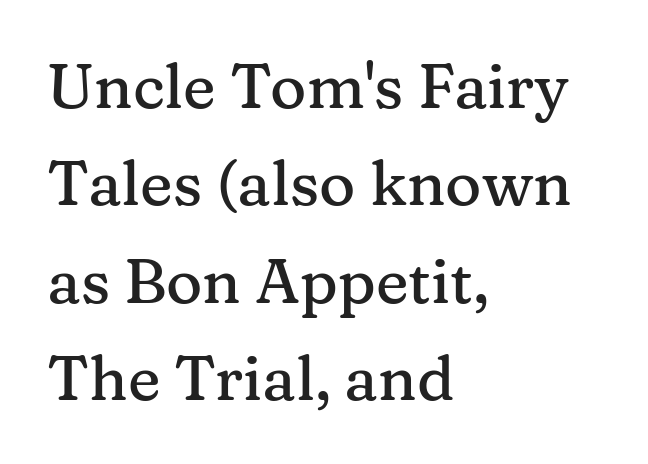
Spacing verdict: proportional, widths tailored to each character. Visually the block forms a straight wall on the left and a jagged coastline on the right. Descenders hang freely into open space. Rows of type keep a routine distance in the vertical direction. Nothing unusual about the tracking: characters are spaced as the font intends.
